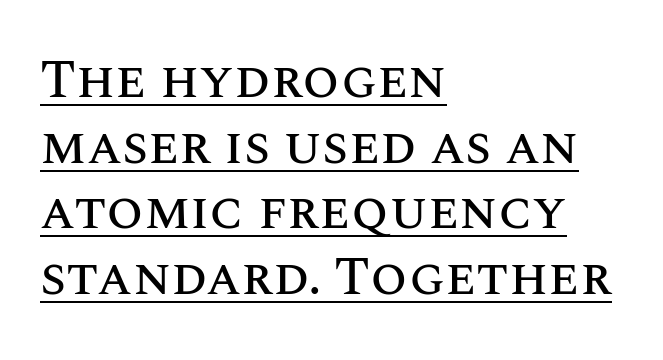
Proportional: the letters do not fall into vertical columns. These characters rest on top of a visible drawn line. This sample uses plain, unmodified letter spacing. Every row of glyphs begins at an identical x-position on the left.
